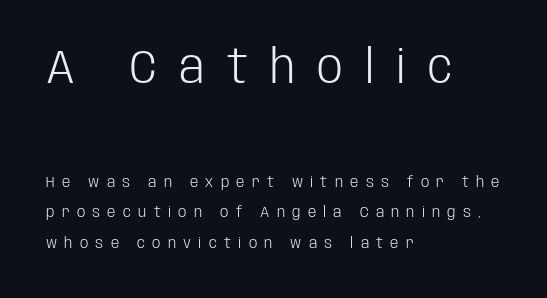
The image shows 46 px light, condensed sans-serif type, upright; set left-aligned, loose line spacing (2.01x), unusually wide letter spacing (+0.48 em), not underlined; the first (top) block is 3.07x larger; low stroke contrast and a large x-height.
